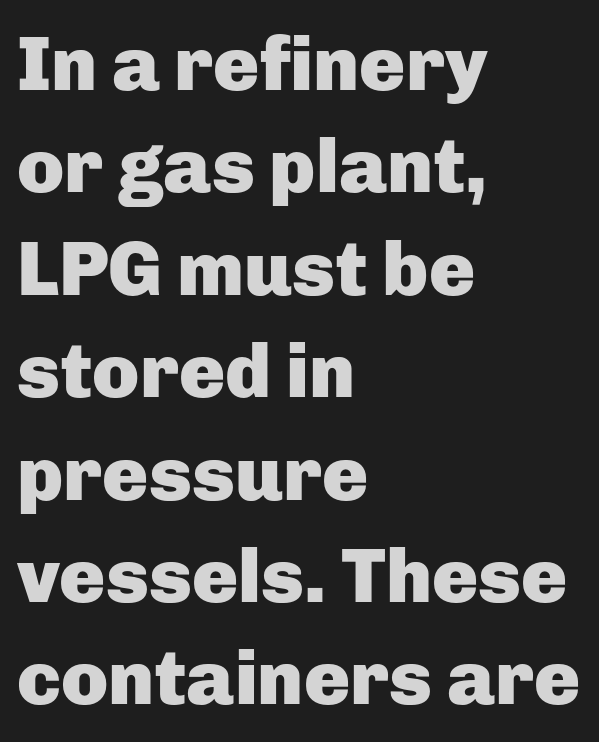
The image shows 77 px heavy sans-serif type, upright; set left-aligned, normal line spacing (1.33x), normal letter spacing, not underlined; low stroke contrast and a medium x-height.
